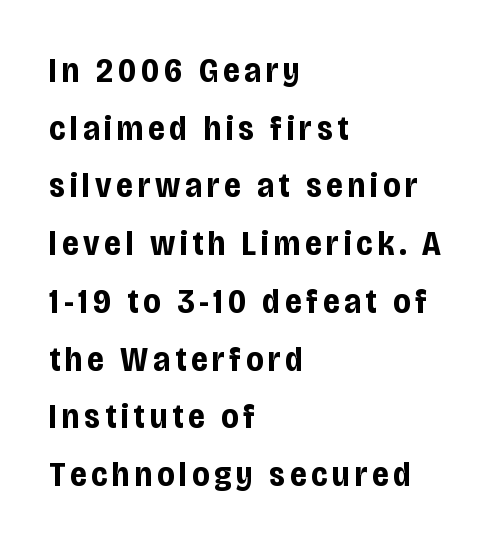
Notice how thick the strokes are: this is what a full bold looks like. Think of a printed novel: that variable character pitch is what you see here. The font family rendered here belongs to the sans-serif group. Regular leading.
